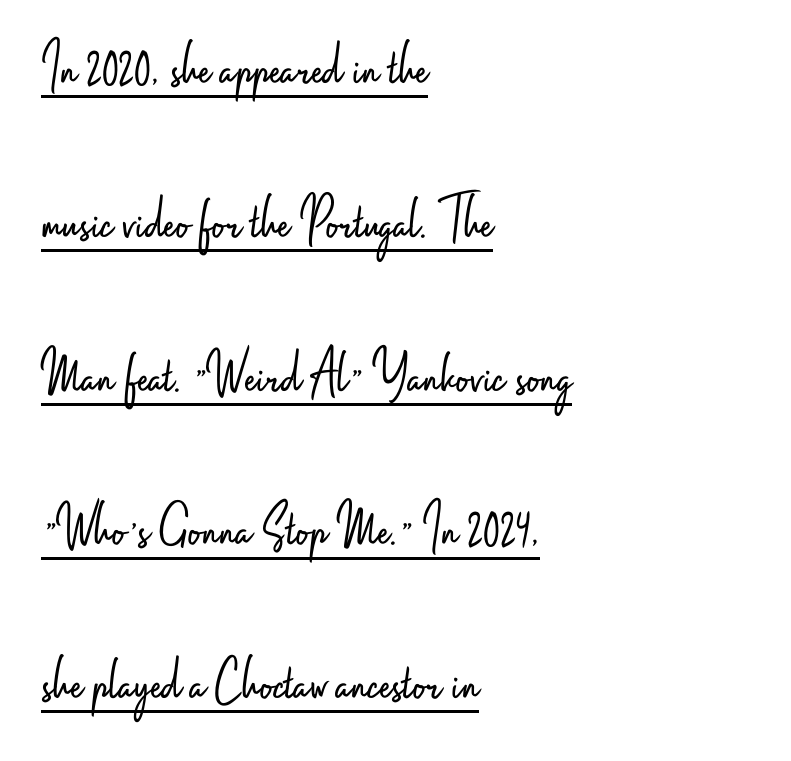
{"serif": "no", "bold": "no", "weight": "light", "width": "condensed", "stroke_contrast": "low", "x_height": "small", "monospaced": "no", "underline": "yes", "align": "left", "line_spacing": "loose", "line_spacing_ratio": 2.48, "letter_spacing": "normal", "letter_spacing_em": 0.0, "glyph_px": 62}
